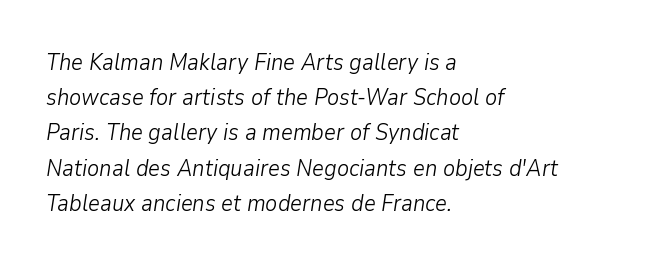
Q: Is the text bold? A: No.
Q: Is the text italic (slanted)? A: Yes, it leans right by about 9 degrees.
Q: Is the text underlined? A: No.
Q: How is the paragraph aligned? A: Left-aligned.
Q: Is the spacing between letters normal or unusually wide? A: Normal.
Q: Is the spacing between lines tight, normal or loose? A: Normal.
